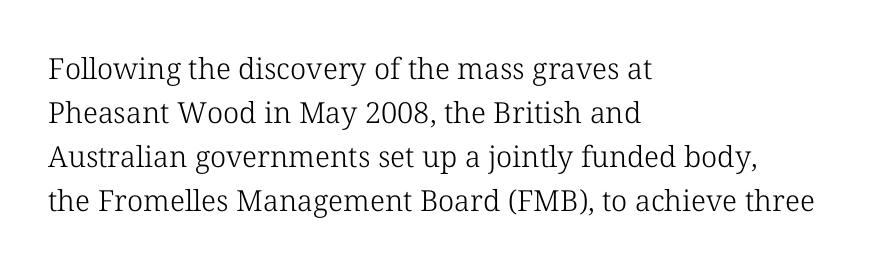
{"serif": "yes", "italic": "no", "bold": "no", "weight": "light", "width": "normal", "stroke_contrast": "low", "x_height": "medium", "monospaced": "no", "underline": "no", "align": "left", "line_spacing": "normal", "line_spacing_ratio": 1.52, "letter_spacing": "normal", "letter_spacing_em": 0.0, "glyph_px": 29}
